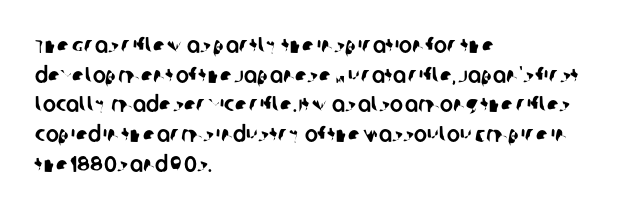
Q: Is the text underlined? A: No.
Q: How is the paragraph aligned? A: Left-aligned.
Q: Is the spacing between letters normal or unusually wide? A: Normal.
Q: Is the spacing between lines tight, normal or loose? A: Normal.
